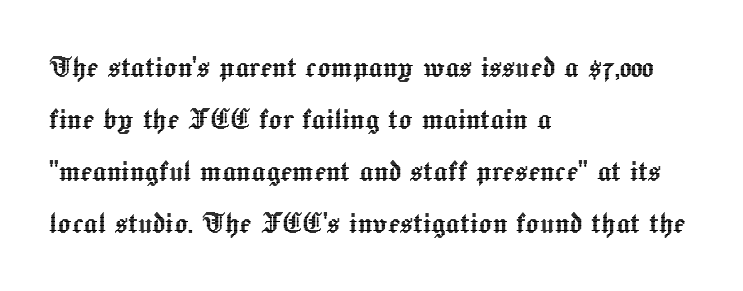
The image shows 35 px text type, upright; set left-aligned, normal line spacing (1.49x), normal letter spacing, not underlined; a medium x-height.
